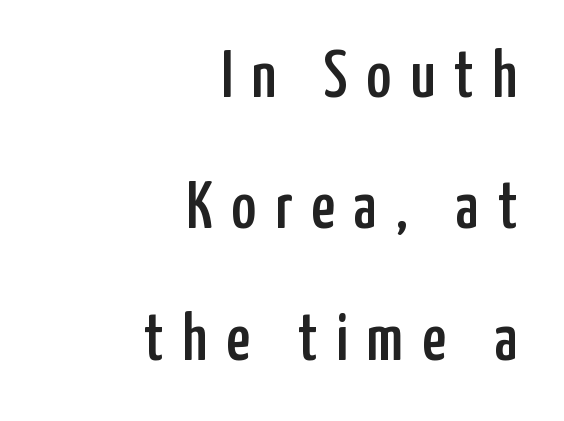
The passage is arranged like a letterhead date or caption credit — flush right. Tracking value appears strongly positive — letters spread wide. Rows of type keep a wide berth in the vertical direction. The passage shown is not underscored anywhere.
